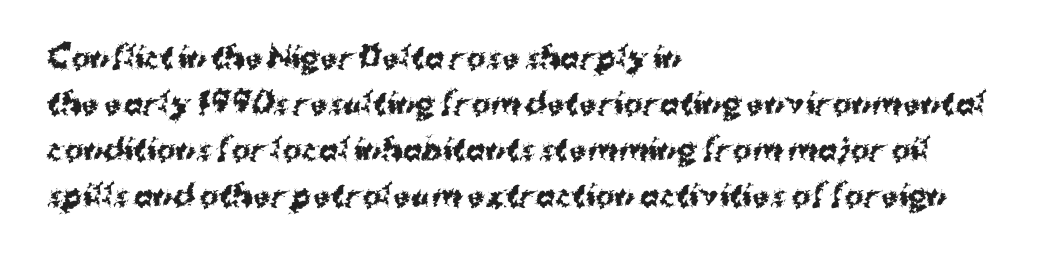
{"serif": "no", "bold": "yes", "weight": "bold", "width": "normal", "stroke_contrast": "medium", "x_height": "medium", "monospaced": "no", "underline": "no", "align": "left", "line_spacing": "normal", "line_spacing_ratio": 1.59, "letter_spacing": "normal", "letter_spacing_em": 0.0, "glyph_px": 29}
